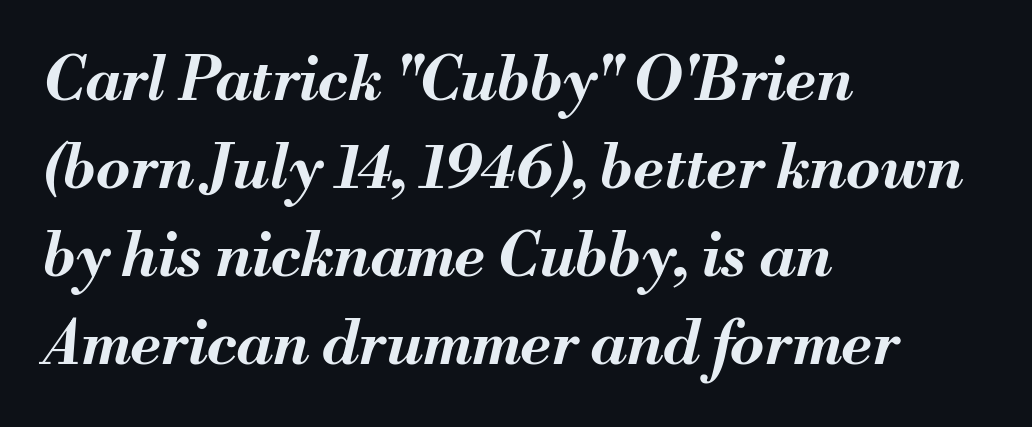
The image shows 61 px bold type, italic (leaning right); set left-aligned, normal line spacing (1.44x), normal letter spacing, not underlined; medium stroke contrast and a small x-height.
